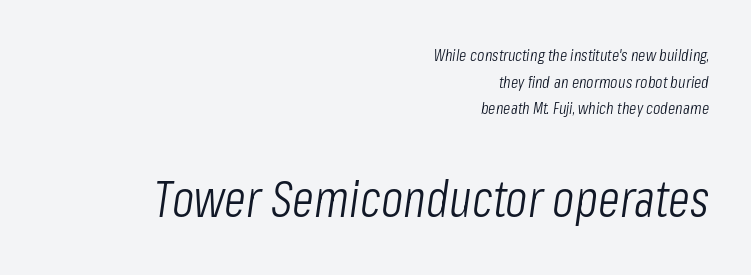
Q: Is the text bold? A: No.
Q: Is the text italic (slanted)? A: Yes, it leans right by about 8 degrees.
Q: Is the text underlined? A: No.
Q: How is the paragraph aligned? A: Right-aligned.
Q: Is the spacing between letters normal or unusually wide? A: Normal.
Q: Is the spacing between lines tight, normal or loose? A: Normal.
Q: Which block of text is set in a larger size, the first (top) or the second (bottom)? A: The second (bottom) one.
Q: Width (condensed, normal, or wide)? A: Condensed.
Q: Stroke contrast? A: Low.
Q: x-height? A: Medium.
Q: Monospaced? A: No.
